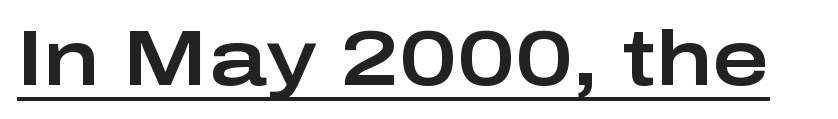
These lines are composed in type without serifs. The line texture is even and compact thanks to regular tracking. If you drew a line through each stem, it would be perfectly vertical. The rendering uses natural spacing where letterforms have individual widths. A typographer would call this underscored text.
